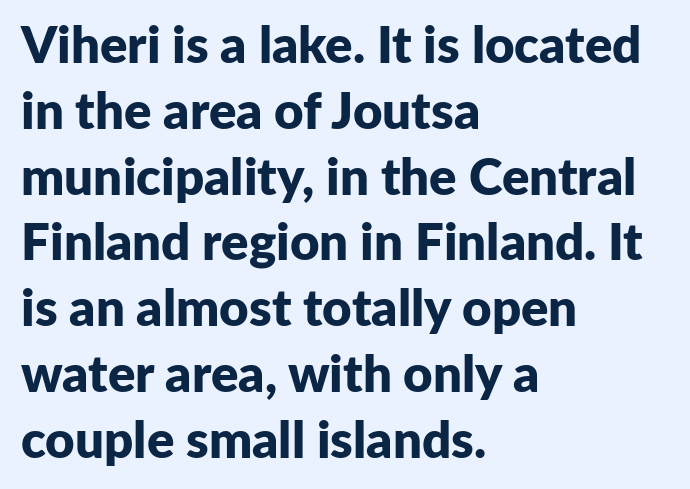
The image shows 51 px bold sans-serif type, upright; set left-aligned, normal line spacing (1.29x), normal letter spacing, not underlined; low stroke contrast and a medium x-height.
